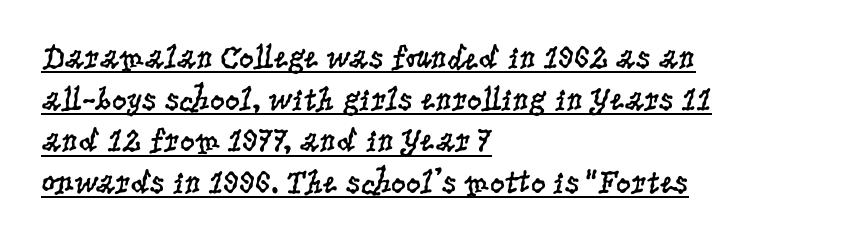
{"serif": "yes", "bold": "no", "weight": "regular", "width": "condensed", "stroke_contrast": "low", "x_height": "large", "monospaced": "no", "underline": "yes", "align": "left", "line_spacing": "normal", "line_spacing_ratio": 1.26, "letter_spacing": "normal", "letter_spacing_em": 0.0, "glyph_px": 33}
